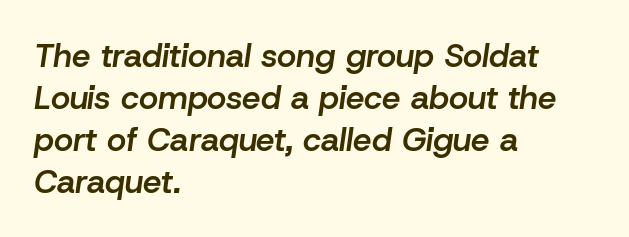
The image shows 33 px semibold type, italic (leaning right); set left-aligned, normal line spacing (1.27x), normal letter spacing, not underlined; low stroke contrast and a medium x-height.
